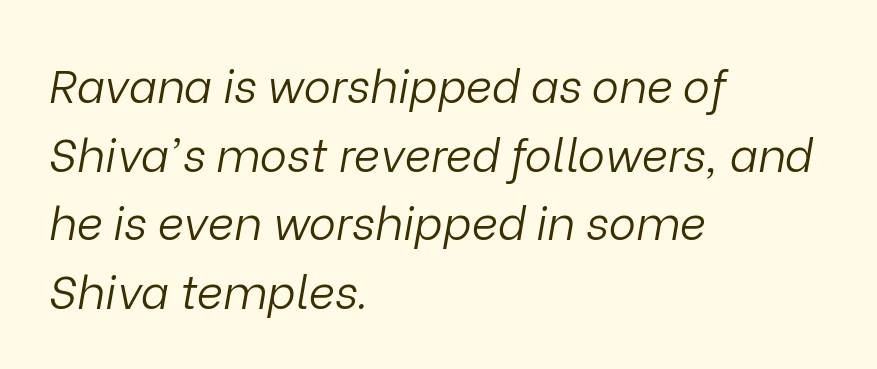
{"italic": "yes", "lean": "right", "slant_degrees": 9, "bold": "no", "weight": "light", "width": "normal", "stroke_contrast": "low", "x_height": "medium", "monospaced": "no", "underline": "no", "align": "left", "line_spacing": "normal", "line_spacing_ratio": 1.49, "letter_spacing": "normal", "letter_spacing_em": 0.0, "glyph_px": 46}
